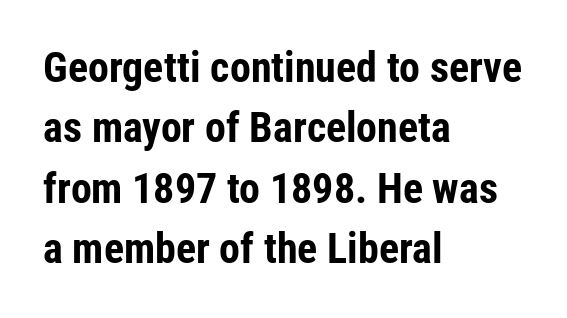
Q: Is the text bold? A: Yes.
Q: Is the text italic (slanted)? A: No, it is upright.
Q: Is the typeface a serif or a sans-serif typeface? A: Sans-serif.
Q: Is the text underlined? A: No.
Q: How is the paragraph aligned? A: Left-aligned.
Q: Is the spacing between letters normal or unusually wide? A: Normal.
Q: Is the spacing between lines tight, normal or loose? A: Normal.
Q: Width (condensed, normal, or wide)? A: Condensed.
Q: Stroke contrast? A: Low.
Q: x-height? A: Medium.
Q: Monospaced? A: No.
